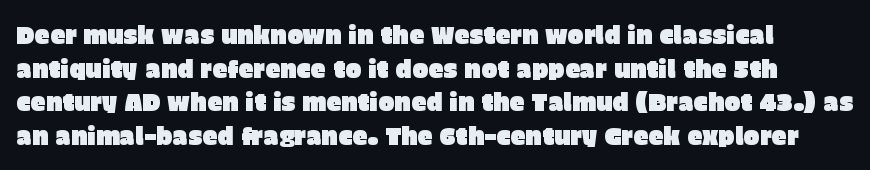
Q: Is the text italic (slanted)? A: No, it is upright.
Q: Is the text underlined? A: No.
Q: Is the spacing between letters normal or unusually wide? A: Normal.
Q: Is the spacing between lines tight, normal or loose? A: Normal.
